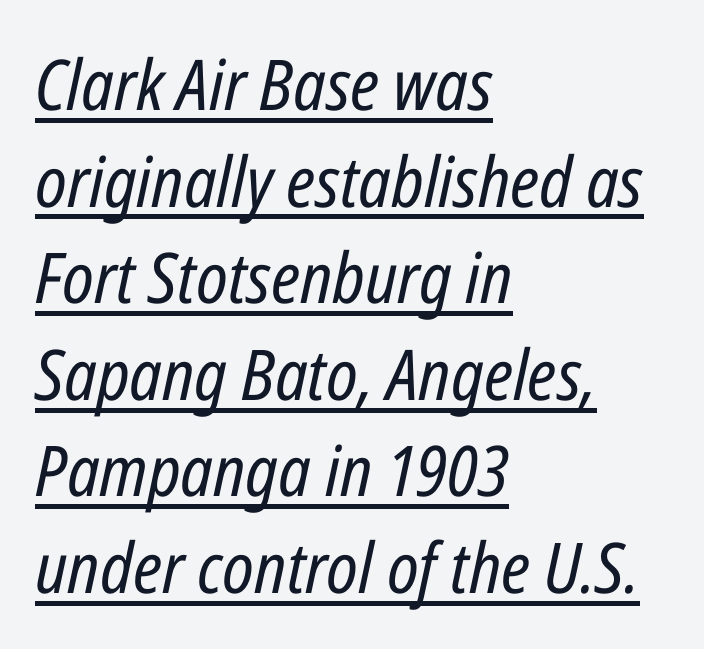
{"italic": "yes", "lean": "right", "slant_degrees": 12, "bold": "no", "weight": "regular", "width": "condensed", "stroke_contrast": "low", "x_height": "medium", "monospaced": "no", "underline": "yes", "align": "left", "line_spacing": "normal", "line_spacing_ratio": 1.38, "letter_spacing": "normal", "letter_spacing_em": 0.0, "glyph_px": 70}
